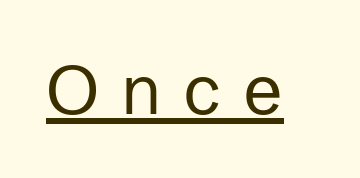
Caption: expanded tracking, letters set apart. These lines are rendered in a variable-pitch font. Quick note: not italic, upright. A continuous stroke trails under the words, as in a hyperlink. Examine the stroke ends and you'll find no serifs. On a weight scale, this lands at 450 or below.
